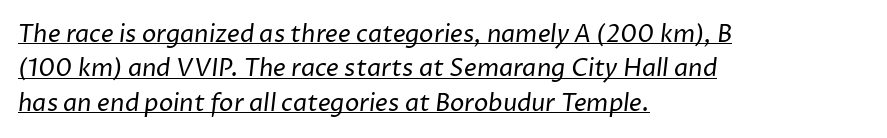
Characters follow at the spacing the type designer built in. One-word summary of the alignment: left. Is the stroke heavy? The answer is a plain regular-or-lighter. The designer left line spacing at the default.
